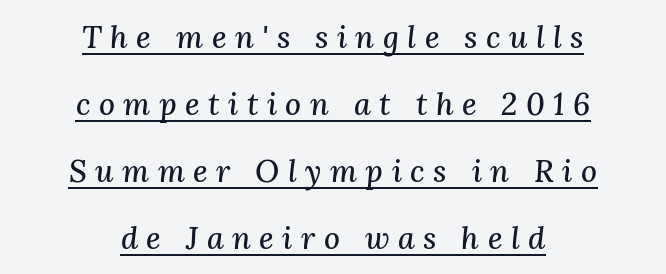
{"serif": "yes", "italic": "yes", "lean": "right", "slant_degrees": 3, "width": "normal", "stroke_contrast": "medium", "x_height": "medium", "monospaced": "no", "underline": "yes", "align": "center", "line_spacing": "loose", "line_spacing_ratio": 2.16, "letter_spacing": "wide", "letter_spacing_em": 0.27, "glyph_px": 31}
